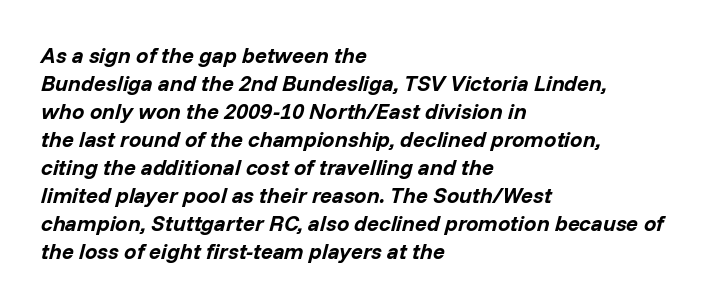
This rendering features lettering with no underline. Inter-character spacing is left at the font's built-in metrics. In terms of posture, this sample is oblique. Visually the block forms a straight wall on the left and a jagged coastline on the right. Reading down the column, the eye jumps a familiar distance to each next line. A full-strength bold gives these letters their thick strokes.
